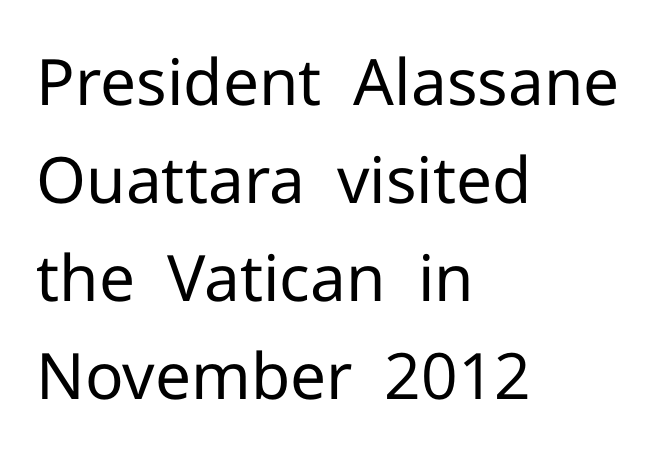
Q: Is the text bold? A: No.
Q: Is the text italic (slanted)? A: No, it is upright.
Q: Is the typeface a serif or a sans-serif typeface? A: Sans-serif.
Q: Is the text underlined? A: No.
Q: How is the paragraph aligned? A: Left-aligned.
Q: Is the spacing between letters normal or unusually wide? A: Normal.
Q: Is the spacing between lines tight, normal or loose? A: Normal.
Q: Width (condensed, normal, or wide)? A: Normal.
Q: Stroke contrast? A: Low.
Q: x-height? A: Medium.
Q: Monospaced? A: No.
